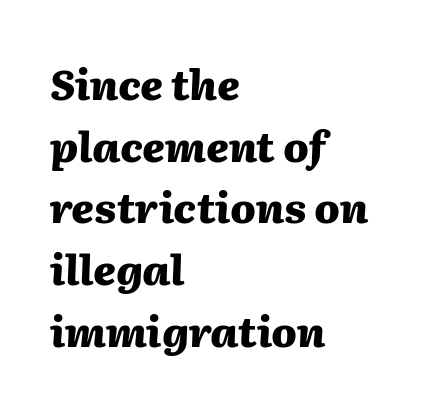
The image shows 42 px heavy type, italic (leaning right); set left-aligned, normal line spacing (1.47x), normal letter spacing, not underlined; medium stroke contrast and a medium x-height.
